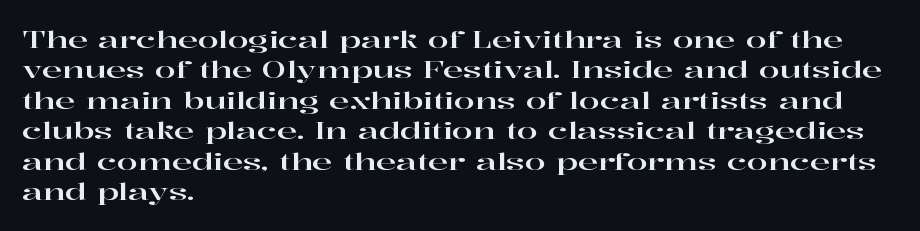
Q: Is the text italic (slanted)? A: No, it is upright.
Q: Is the text underlined? A: No.
Q: How is the paragraph aligned? A: Left-aligned.
Q: Is the spacing between letters normal or unusually wide? A: Normal.
Q: Is the spacing between lines tight, normal or loose? A: Normal.
